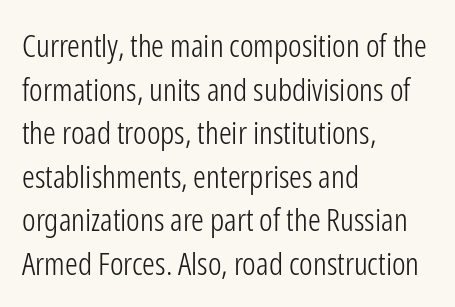
To sum up the face: it is a sans, with no serifs. Leftover space on each line is placed entirely after the last word. Just letters on the line, the space beneath them empty. No letter is thick-stroked: the sample isn't bold. The letters sit at their default tracking, neither squeezed nor spread.
